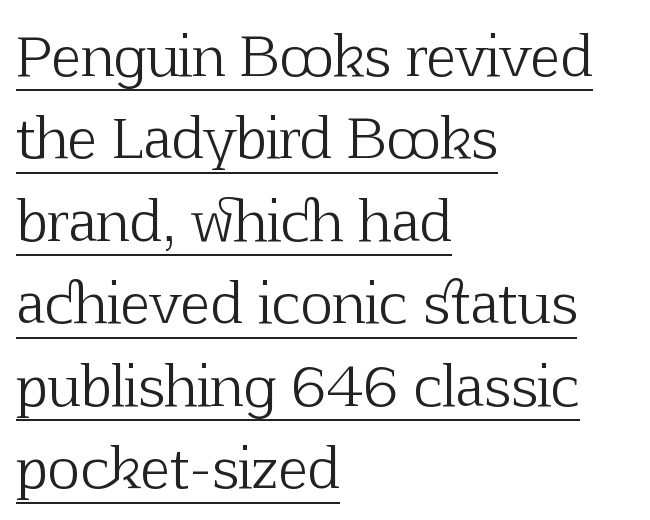
Q: Is the text bold? A: No.
Q: Is the text italic (slanted)? A: No, it is upright.
Q: Is the typeface a serif or a sans-serif typeface? A: Serif.
Q: Is the text underlined? A: Yes.
Q: How is the paragraph aligned? A: Left-aligned.
Q: Is the spacing between letters normal or unusually wide? A: Normal.
Q: Is the spacing between lines tight, normal or loose? A: Normal.
Q: Width (condensed, normal, or wide)? A: Normal.
Q: Stroke contrast? A: Low.
Q: x-height? A: Medium.
Q: Monospaced? A: No.
